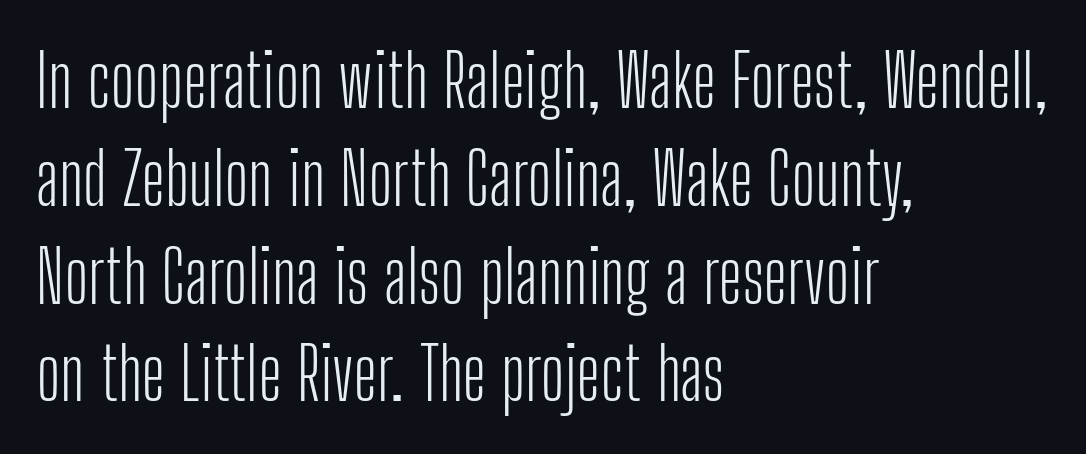
{"serif": "no", "italic": "no", "bold": "no", "weight": "light", "width": "condensed", "stroke_contrast": "low", "x_height": "medium", "monospaced": "no", "underline": "no", "align": "left", "line_spacing": "normal", "line_spacing_ratio": 1.34, "letter_spacing": "normal", "letter_spacing_em": 0.0, "glyph_px": 73}
